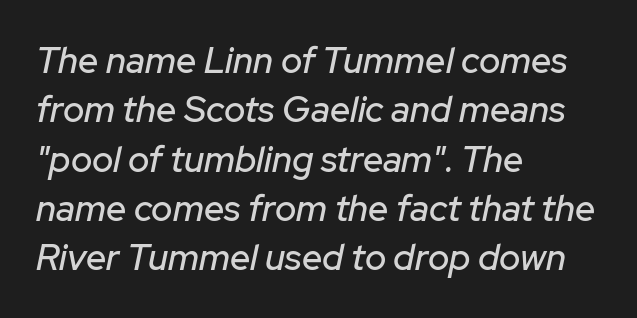
Where is the straight margin? On the left. A normal amount of white space separates one row of letters from the next. These lines are rendered in a variable-pitch font. Glyph-to-glyph distance matches everyday printed text.
